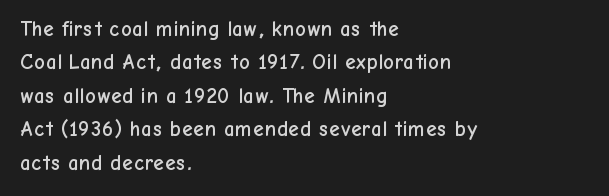
Q: Is the text italic (slanted)? A: No, it is upright.
Q: Is the text underlined? A: No.
Q: How is the paragraph aligned? A: Left-aligned.
Q: Is the spacing between letters normal or unusually wide? A: Normal.
Q: Is the spacing between lines tight, normal or loose? A: Normal.
